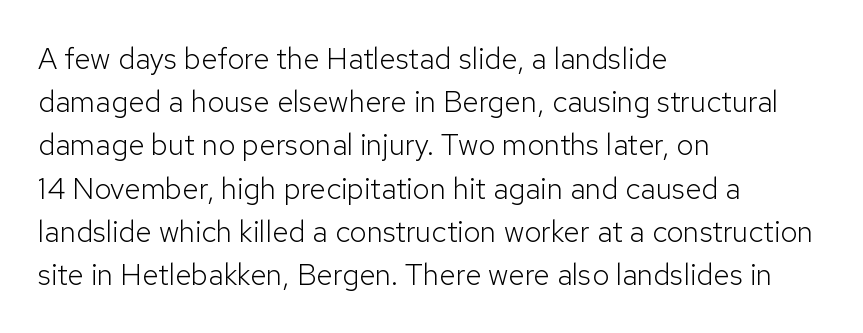
Q: Is the text bold? A: No.
Q: Is the text italic (slanted)? A: No, it is upright.
Q: Is the typeface a serif or a sans-serif typeface? A: Sans-serif.
Q: Is the text underlined? A: No.
Q: How is the paragraph aligned? A: Left-aligned.
Q: Is the spacing between letters normal or unusually wide? A: Normal.
Q: Is the spacing between lines tight, normal or loose? A: Normal.
Q: Width (condensed, normal, or wide)? A: Normal.
Q: Stroke contrast? A: Low.
Q: x-height? A: Medium.
Q: Monospaced? A: No.
